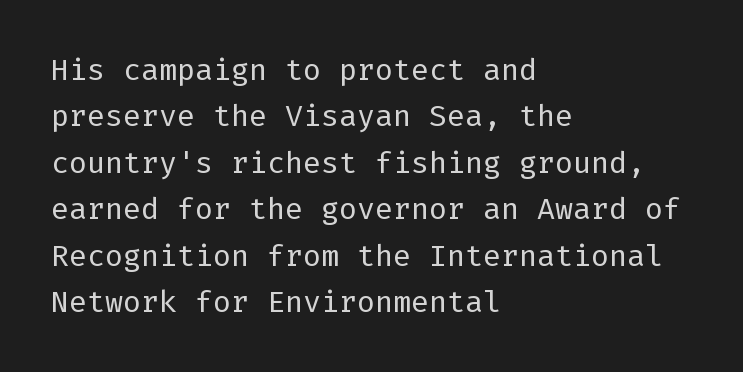
{"serif": "no", "italic": "no", "bold": "no", "weight": "regular", "width": "normal", "stroke_contrast": "low", "x_height": "medium", "underline": "no", "align": "left", "line_spacing": "normal", "line_spacing_ratio": 1.55, "letter_spacing": "normal", "letter_spacing_em": 0.0, "glyph_px": 30}
